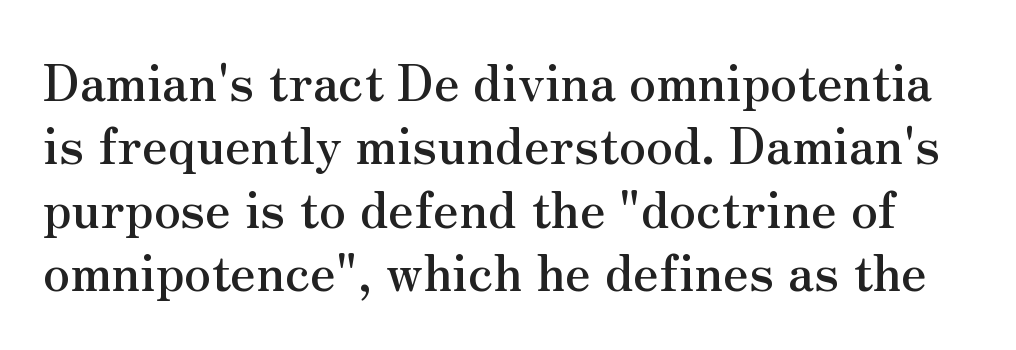
{"serif": "yes", "italic": "no", "width": "normal", "stroke_contrast": "medium", "x_height": "small", "monospaced": "no", "underline": "no", "line_spacing": "normal", "line_spacing_ratio": 1.27, "letter_spacing": "normal", "letter_spacing_em": 0.0, "glyph_px": 50}
